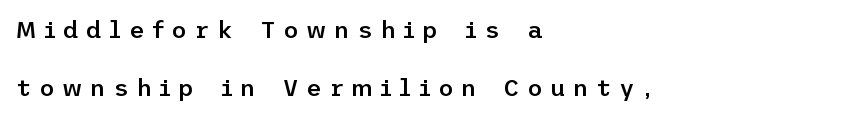
The image shows 24 px text type, upright; set left-aligned, loose line spacing (2.41x), unusually wide letter spacing (+0.31 em), not underlined.
